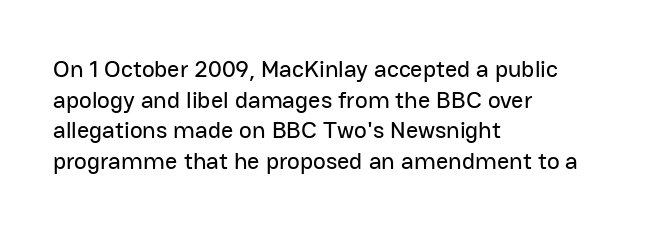
These lines stack with their left ends in a neat column. This sample uses plain, unmodified letter spacing. Rows of type keep a routine distance in the vertical direction. The glyphs are unaccompanied by any horizontal stroke below them. Vertical strokes here are truly vertical.
